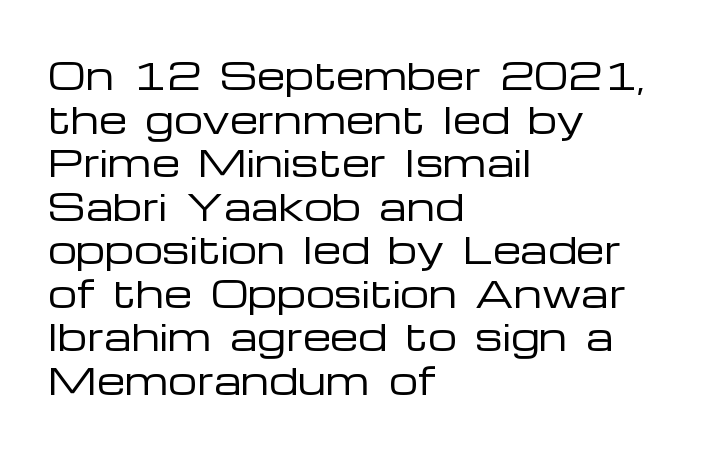
The image shows 36 px regular-weight, wide sans-serif type, upright; set left-aligned, line spacing 1.21x, normal letter spacing, not underlined; low stroke contrast and a medium x-height.
